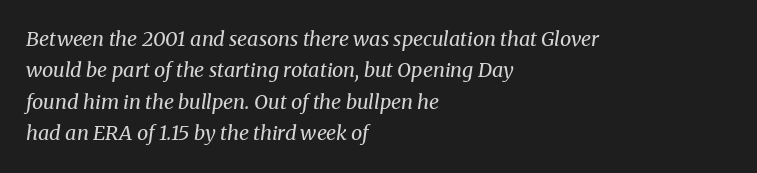
The image shows 20 px text type, italic (leaning right); set left-aligned, normal line spacing (1.57x), normal letter spacing, not underlined.
